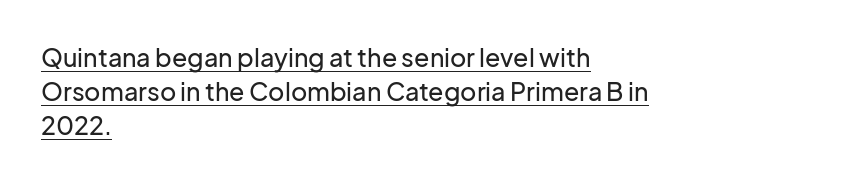
{"italic": "no", "underline": "yes", "align": "left", "line_spacing": "normal", "line_spacing_ratio": 1.37, "letter_spacing": "normal", "letter_spacing_em": 0.0, "glyph_px": 25}
